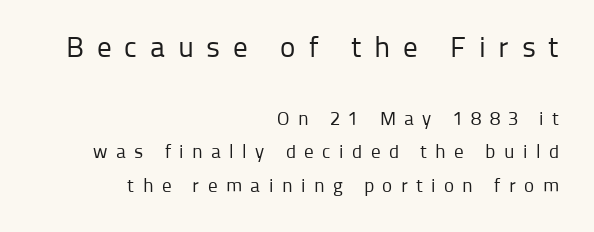
Q: Is the text bold? A: No.
Q: Is the text italic (slanted)? A: No, it is upright.
Q: Is the typeface a serif or a sans-serif typeface? A: Sans-serif.
Q: Is the text underlined? A: No.
Q: How is the paragraph aligned? A: Right-aligned.
Q: Is the spacing between letters normal or unusually wide? A: Unusually wide.
Q: Which block of text is set in a larger size, the first (top) or the second (bottom)? A: The first (top) one.
Q: Width (condensed, normal, or wide)? A: Normal.
Q: Stroke contrast? A: Low.
Q: x-height? A: Medium.
Q: Monospaced? A: No.
